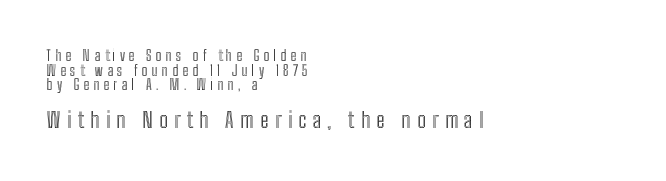
Q: Is the text italic (slanted)? A: No, it is upright.
Q: Is the text underlined? A: No.
Q: How is the paragraph aligned? A: Left-aligned.
Q: Is the spacing between letters normal or unusually wide? A: Unusually wide.
Q: Is the spacing between lines tight, normal or loose? A: Tight.
Q: Which block of text is set in a larger size, the first (top) or the second (bottom)? A: The second (bottom) one.
